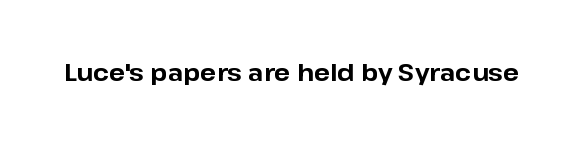
Q: Is the text bold? A: Yes.
Q: Is the text italic (slanted)? A: No, it is upright.
Q: Is the text underlined? A: No.
Q: Is the spacing between letters normal or unusually wide? A: Normal.
